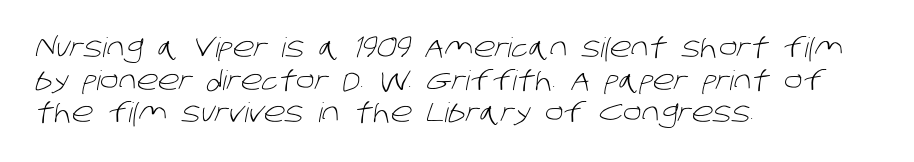
Q: Is the text bold? A: No.
Q: Is the text underlined? A: No.
Q: How is the paragraph aligned? A: Left-aligned.
Q: Is the spacing between letters normal or unusually wide? A: Normal.
